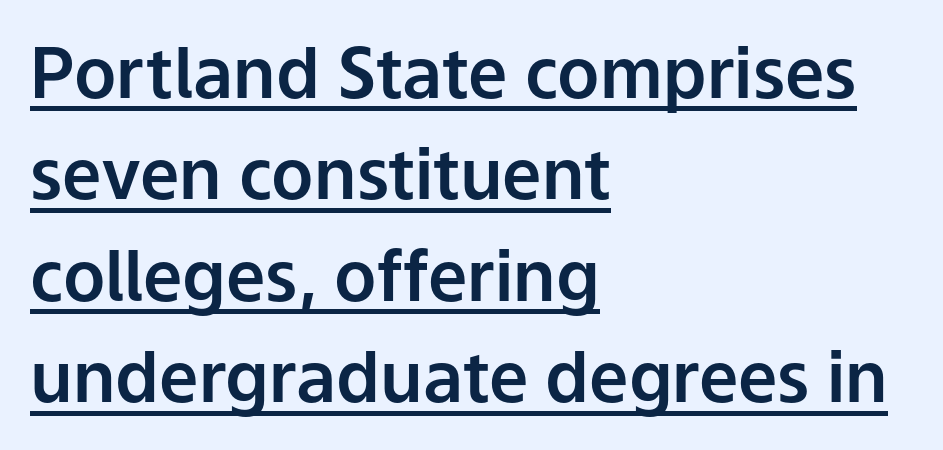
Q: Is the text italic (slanted)? A: No, it is upright.
Q: Is the typeface a serif or a sans-serif typeface? A: Sans-serif.
Q: Is the text underlined? A: Yes.
Q: How is the paragraph aligned? A: Left-aligned.
Q: Is the spacing between letters normal or unusually wide? A: Normal.
Q: Is the spacing between lines tight, normal or loose? A: Normal.
Q: Width (condensed, normal, or wide)? A: Normal.
Q: Stroke contrast? A: Low.
Q: x-height? A: Medium.
Q: Monospaced? A: No.
